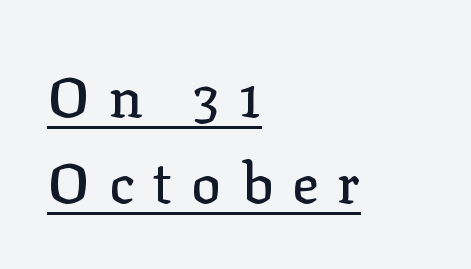
The image shows 56 px serif type, upright; set left-aligned, normal line spacing (1.54x), unusually wide letter spacing (+0.34 em), underlined; low stroke contrast and a medium x-height.
